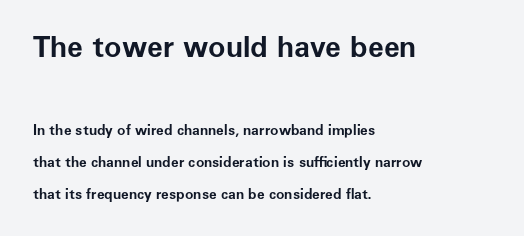
The image shows 29 px bold sans-serif type, upright; set left-aligned, loose line spacing (2.3x), normal letter spacing, not underlined; the first (top) block is 2.07x larger; low stroke contrast and a medium x-height.
